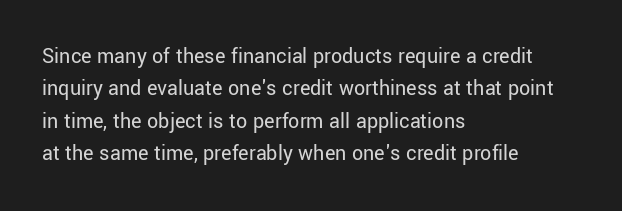
Q: Is the text bold? A: No.
Q: Is the text italic (slanted)? A: No, it is upright.
Q: Is the text underlined? A: No.
Q: How is the paragraph aligned? A: Left-aligned.
Q: Is the spacing between letters normal or unusually wide? A: Normal.
Q: Is the spacing between lines tight, normal or loose? A: Normal.
